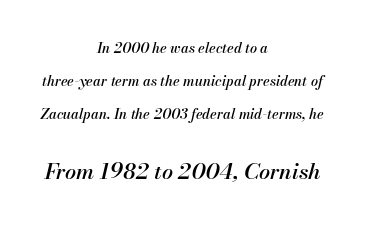
Q: Is the text italic (slanted)? A: Yes, it leans right by about 13 degrees.
Q: Is the text underlined? A: No.
Q: How is the paragraph aligned? A: Centered.
Q: Is the spacing between letters normal or unusually wide? A: Normal.
Q: Is the spacing between lines tight, normal or loose? A: Loose.
Q: Which block of text is set in a larger size, the first (top) or the second (bottom)? A: The second (bottom) one.
